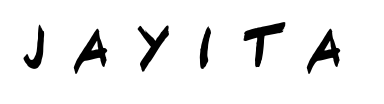
{"serif": "no", "width": "condensed", "stroke_contrast": "low", "x_height": "large", "monospaced": "no", "underline": "no", "letter_spacing": "wide", "letter_spacing_em": 0.46, "glyph_px": 59}
